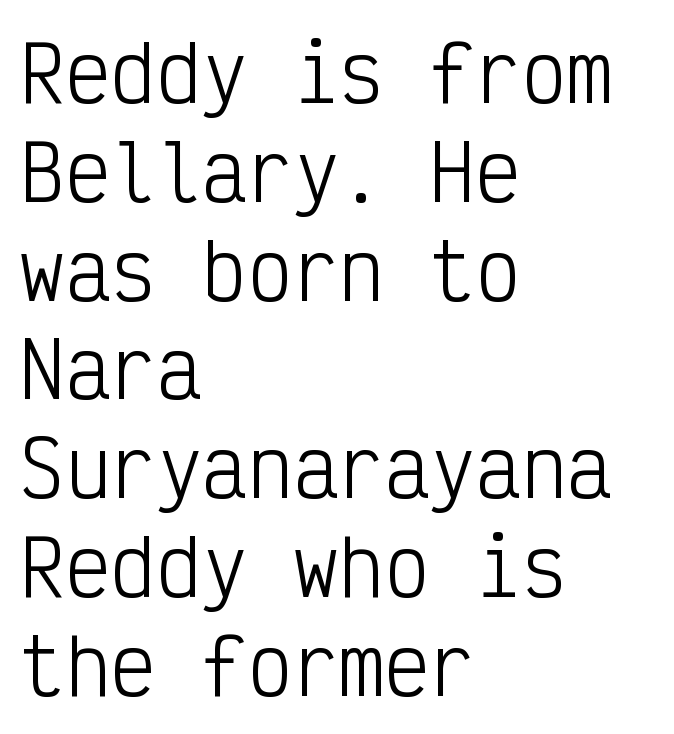
Q: Is the text bold? A: No.
Q: Is the text italic (slanted)? A: No, it is upright.
Q: Is the typeface a serif or a sans-serif typeface? A: Sans-serif.
Q: Is the text underlined? A: No.
Q: How is the paragraph aligned? A: Left-aligned.
Q: Is the spacing between letters normal or unusually wide? A: Normal.
Q: Is the spacing between lines tight, normal or loose? A: Normal.
Q: Width (condensed, normal, or wide)? A: Condensed.
Q: Stroke contrast? A: Low.
Q: x-height? A: Medium.
Q: Monospaced? A: Yes.
